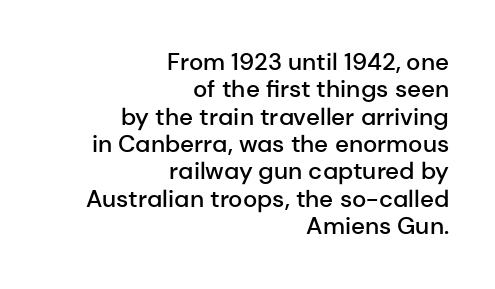
Q: Is the text bold? A: Semi-bold.
Q: Is the text italic (slanted)? A: No, it is upright.
Q: Is the text underlined? A: No.
Q: How is the paragraph aligned? A: Right-aligned.
Q: Is the spacing between letters normal or unusually wide? A: Normal.
Q: Is the spacing between lines tight, normal or loose? A: Tight.
